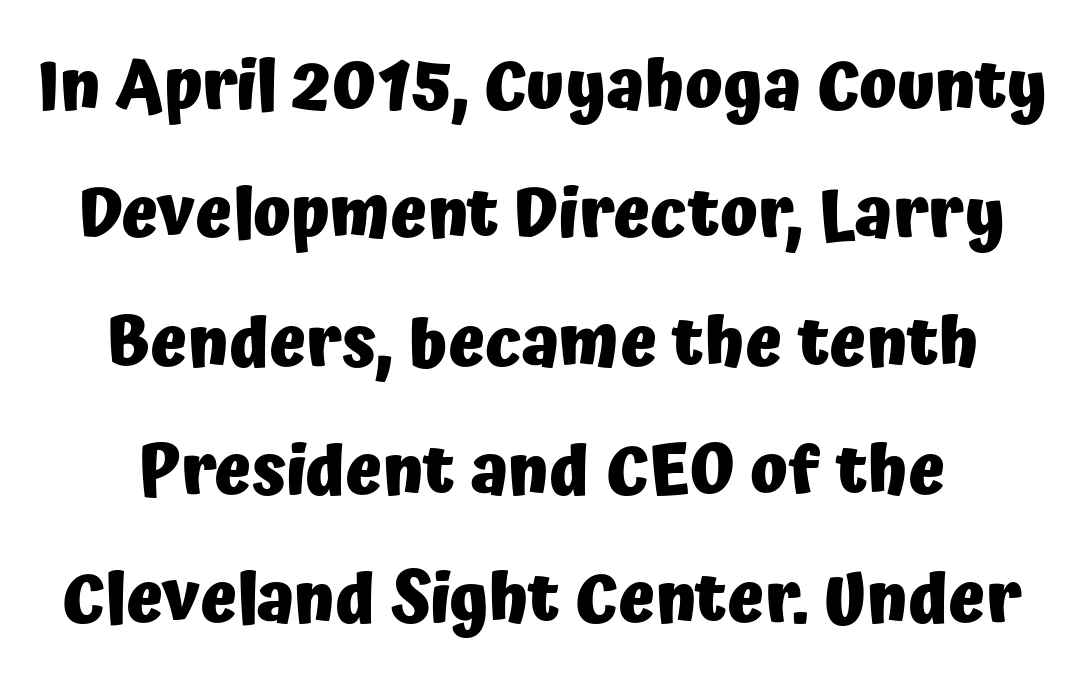
Is this a sans? Yes — the strokes have no serifs. Looks like regular typesetting: each glyph gets only the width it needs. Unmarked baselines from the first word to the last. The letters are bold, with thick, heavy strokes.
